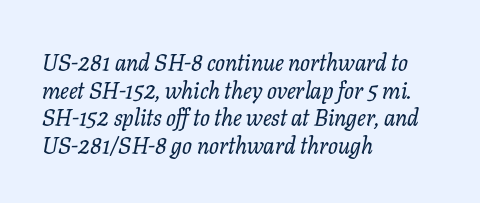
Underline: absent. The paragraph shown leans on its left margin. What stands out about the letter spacing? Nothing — it is the standard amount. The letters are slanted; this is an italic face.
